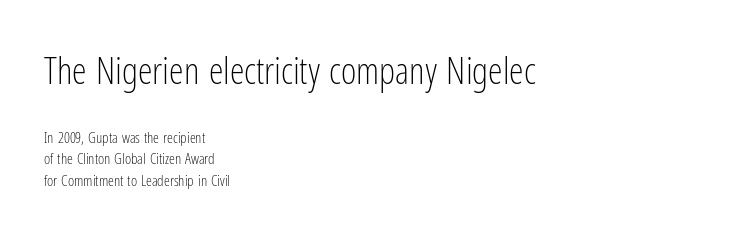
The image shows 37 px light, condensed sans-serif type, upright; set left-aligned, normal line spacing (1.42x), normal letter spacing, not underlined; the first (top) block is 2.47x larger; low stroke contrast and a medium x-height.
